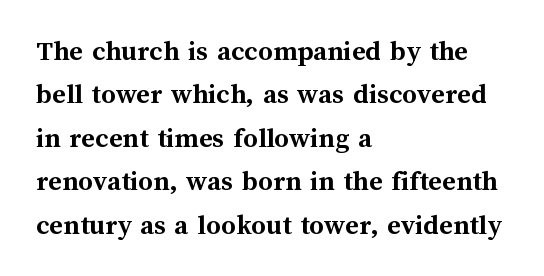
Q: Is the text bold? A: Yes.
Q: Is the text italic (slanted)? A: No, it is upright.
Q: Is the text underlined? A: No.
Q: How is the paragraph aligned? A: Left-aligned.
Q: Is the spacing between letters normal or unusually wide? A: Normal.
Q: Is the spacing between lines tight, normal or loose? A: Normal.
Q: Width (condensed, normal, or wide)? A: Normal.
Q: Stroke contrast? A: Medium.
Q: x-height? A: Medium.
Q: Monospaced? A: No.
